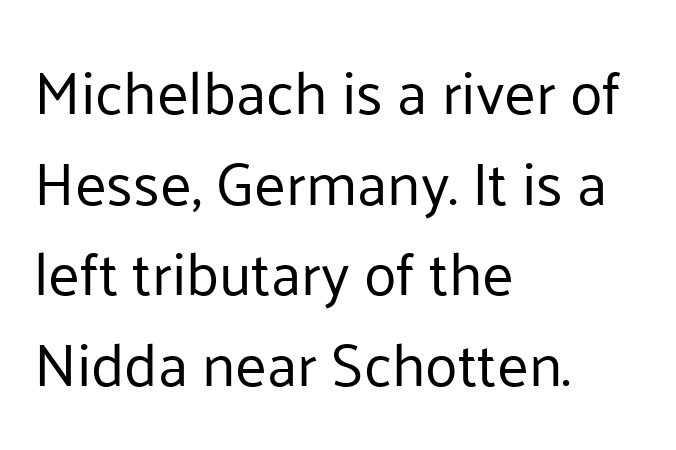
The image shows 60 px regular-weight sans-serif type, upright; set left-aligned, normal line spacing (1.51x), normal letter spacing, not underlined; low stroke contrast and a medium x-height.
